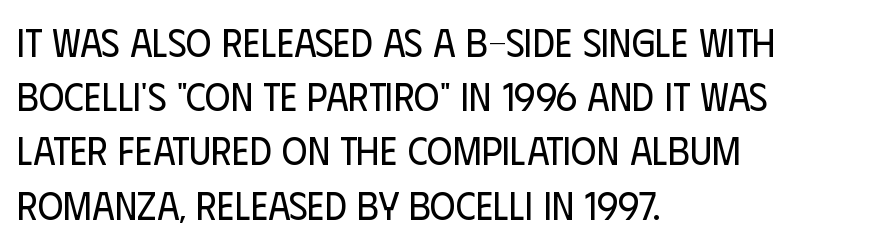
Q: Is the text bold? A: No.
Q: Is the text italic (slanted)? A: No, it is upright.
Q: Is the typeface a serif or a sans-serif typeface? A: Sans-serif.
Q: Is the text underlined? A: No.
Q: How is the paragraph aligned? A: Left-aligned.
Q: Is the spacing between letters normal or unusually wide? A: Normal.
Q: Is the spacing between lines tight, normal or loose? A: Normal.
Q: Width (condensed, normal, or wide)? A: Condensed.
Q: Stroke contrast? A: Low.
Q: x-height? A: Large.
Q: Monospaced? A: No.
